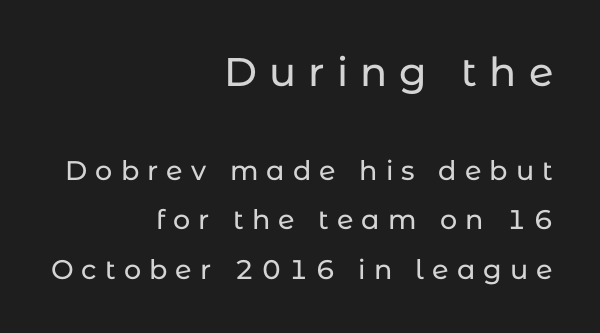
{"serif": "no", "italic": "no", "width": "normal", "stroke_contrast": "low", "x_height": "medium", "monospaced": "no", "underline": "no", "align": "right", "line_spacing_ratio": 1.84, "letter_spacing": "wide", "letter_spacing_em": 0.3, "larger_block": "first", "size_ratio": 1.48, "glyph_px": 40}
